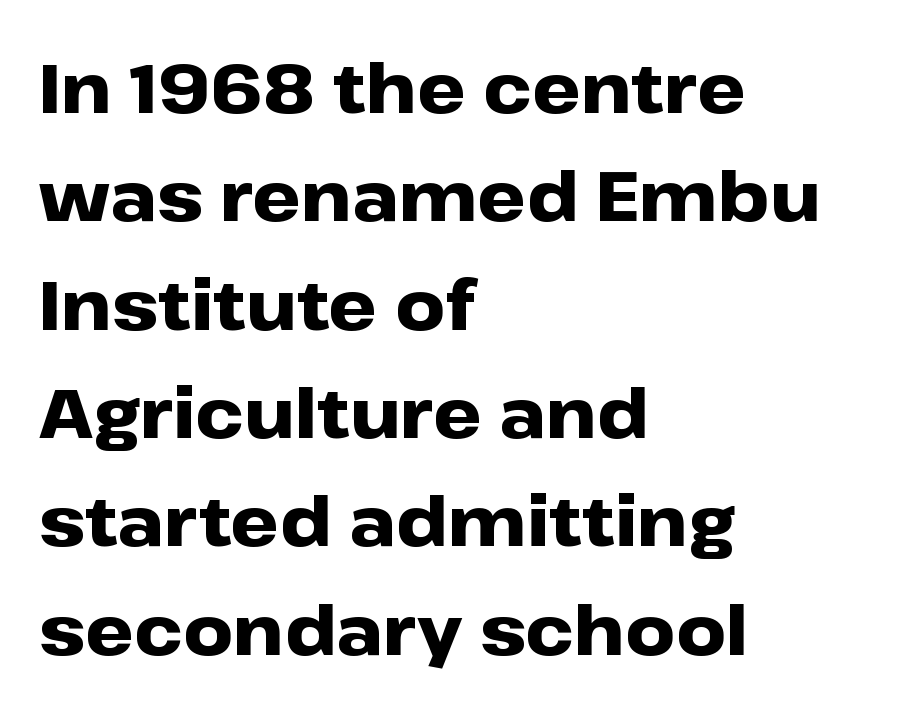
Q: Is the text bold? A: Yes.
Q: Is the text italic (slanted)? A: No, it is upright.
Q: Is the typeface a serif or a sans-serif typeface? A: Sans-serif.
Q: Is the text underlined? A: No.
Q: How is the paragraph aligned? A: Left-aligned.
Q: Is the spacing between letters normal or unusually wide? A: Normal.
Q: Is the spacing between lines tight, normal or loose? A: Normal.
Q: Width (condensed, normal, or wide)? A: Wide.
Q: Stroke contrast? A: Low.
Q: x-height? A: Medium.
Q: Monospaced? A: No.
